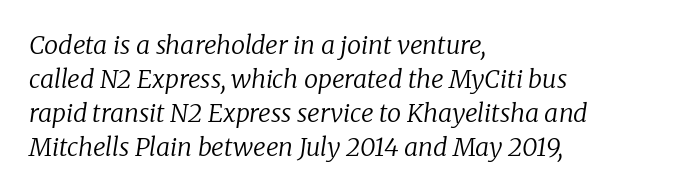
Q: Is the text bold? A: No.
Q: Is the text italic (slanted)? A: Yes, it leans right by about 8 degrees.
Q: Is the text underlined? A: No.
Q: How is the paragraph aligned? A: Left-aligned.
Q: Is the spacing between letters normal or unusually wide? A: Normal.
Q: Is the spacing between lines tight, normal or loose? A: Normal.
